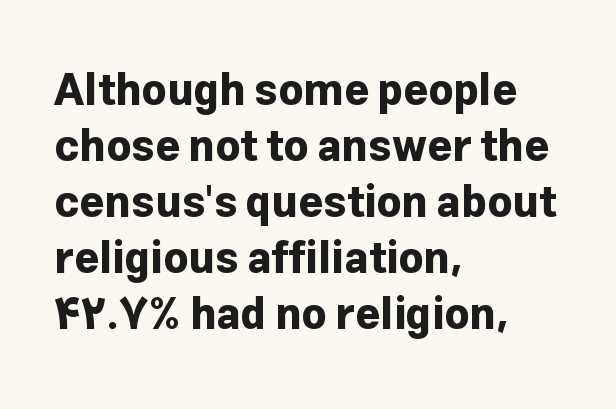
The image shows 43 px bold sans-serif type, upright; set left-aligned, normal line spacing (1.3x), normal letter spacing, not underlined; low stroke contrast and a medium x-height.
